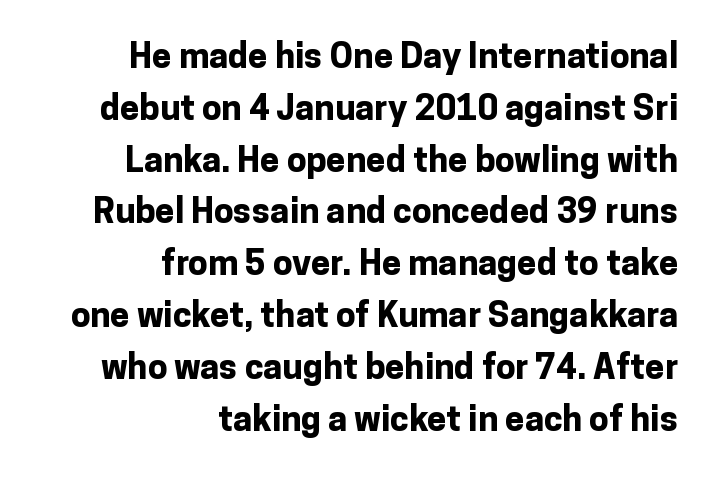
Q: Is the text bold? A: Yes.
Q: Is the text italic (slanted)? A: No, it is upright.
Q: Is the typeface a serif or a sans-serif typeface? A: Sans-serif.
Q: Is the text underlined? A: No.
Q: How is the paragraph aligned? A: Right-aligned.
Q: Is the spacing between letters normal or unusually wide? A: Normal.
Q: Is the spacing between lines tight, normal or loose? A: Normal.
Q: Width (condensed, normal, or wide)? A: Normal.
Q: Stroke contrast? A: Low.
Q: x-height? A: Medium.
Q: Monospaced? A: No.
